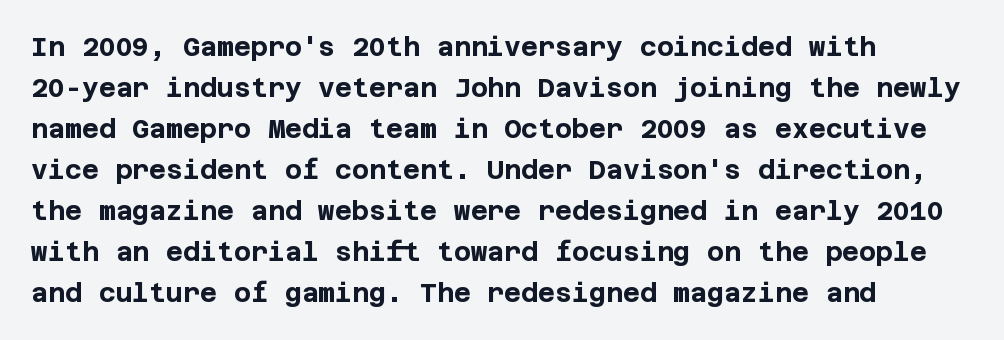
{"italic": "no", "bold": "yes", "underline": "no", "align": "left", "line_spacing": "normal", "line_spacing_ratio": 1.58, "letter_spacing": "normal", "letter_spacing_em": 0.0, "glyph_px": 26}
